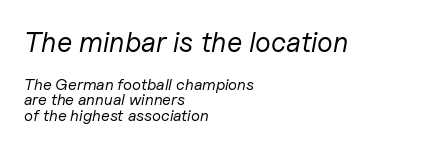
Q: Is the text bold? A: No.
Q: Is the text italic (slanted)? A: Yes, it leans right by about 11 degrees.
Q: Is the text underlined? A: No.
Q: How is the paragraph aligned? A: Left-aligned.
Q: Is the spacing between letters normal or unusually wide? A: Normal.
Q: Is the spacing between lines tight, normal or loose? A: Tight.
Q: Which block of text is set in a larger size, the first (top) or the second (bottom)? A: The first (top) one.
Q: Width (condensed, normal, or wide)? A: Normal.
Q: Stroke contrast? A: Low.
Q: x-height? A: Medium.
Q: Monospaced? A: No.
